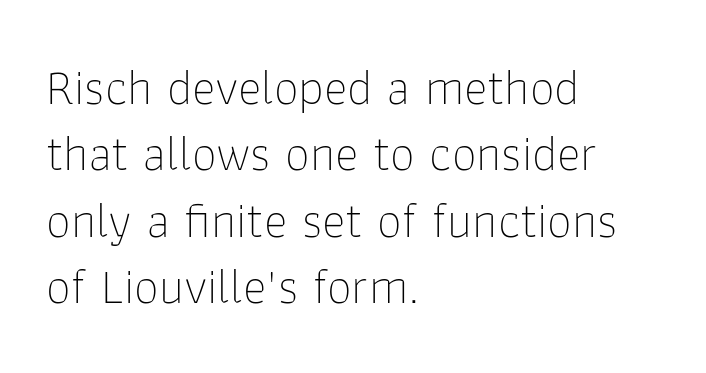
The image shows 50 px thin sans-serif type, upright; set left-aligned, normal line spacing (1.33x), normal letter spacing, not underlined; low stroke contrast and a medium x-height.
